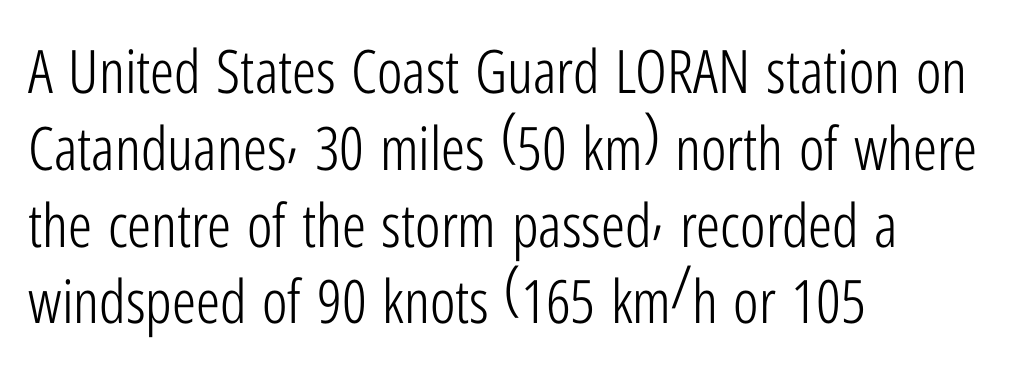
{"serif": "no", "italic": "no", "bold": "no", "weight": "light", "width": "condensed", "stroke_contrast": "low", "x_height": "medium", "monospaced": "no", "underline": "no", "align": "left", "line_spacing": "normal", "line_spacing_ratio": 1.28, "letter_spacing": "normal", "letter_spacing_em": 0.0, "glyph_px": 60}
